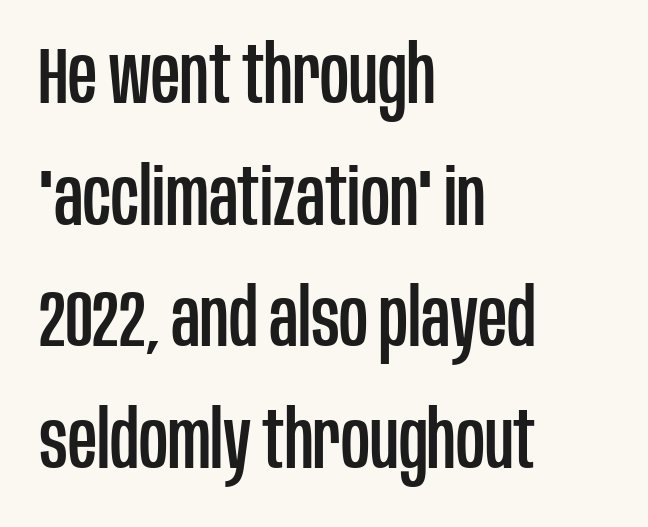
Q: Is the text italic (slanted)? A: No, it is upright.
Q: Is the typeface a serif or a sans-serif typeface? A: Sans-serif.
Q: Is the text underlined? A: No.
Q: How is the paragraph aligned? A: Left-aligned.
Q: Is the spacing between letters normal or unusually wide? A: Normal.
Q: Is the spacing between lines tight, normal or loose? A: Normal.
Q: Width (condensed, normal, or wide)? A: Condensed.
Q: Stroke contrast? A: Low.
Q: x-height? A: Large.
Q: Monospaced? A: No.
